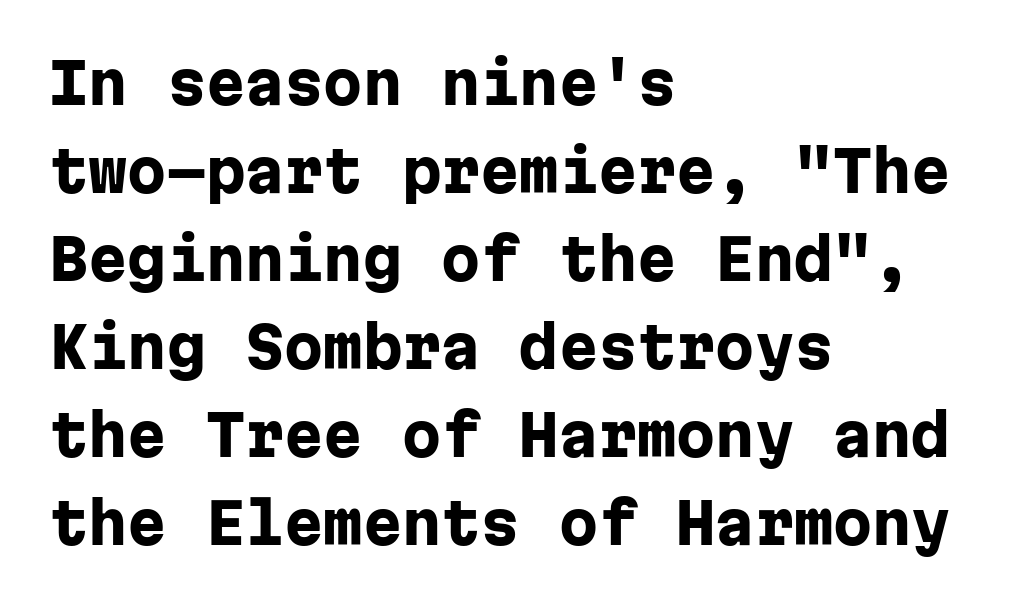
The image shows 56 px heavy sans-serif type, upright, monospaced; set left-aligned, normal line spacing (1.57x), normal letter spacing, not underlined; low stroke contrast and a medium x-height.
